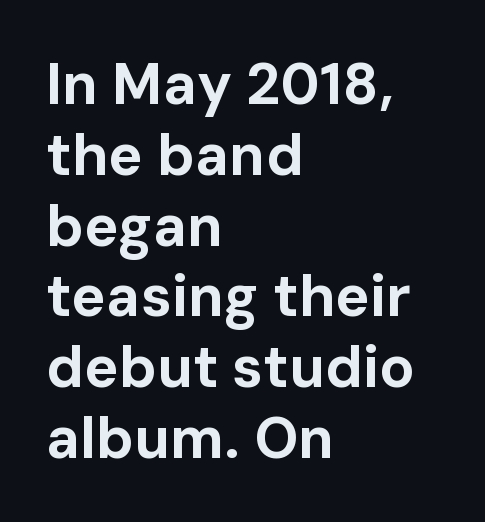
Q: Is the text bold? A: Yes.
Q: Is the text italic (slanted)? A: No, it is upright.
Q: Is the typeface a serif or a sans-serif typeface? A: Sans-serif.
Q: Is the text underlined? A: No.
Q: How is the paragraph aligned? A: Left-aligned.
Q: Is the spacing between letters normal or unusually wide? A: Normal.
Q: Width (condensed, normal, or wide)? A: Normal.
Q: Stroke contrast? A: Low.
Q: x-height? A: Medium.
Q: Monospaced? A: No.
